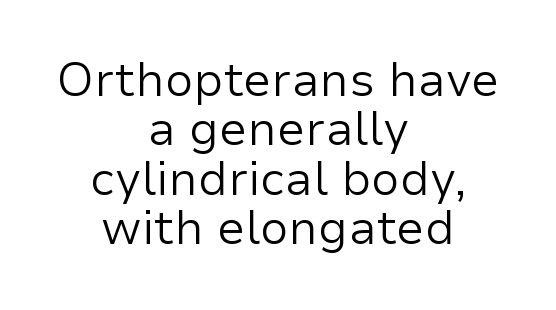
Q: Is the text bold? A: No.
Q: Is the text italic (slanted)? A: No, it is upright.
Q: Is the typeface a serif or a sans-serif typeface? A: Sans-serif.
Q: Is the text underlined? A: No.
Q: How is the paragraph aligned? A: Centered.
Q: Is the spacing between letters normal or unusually wide? A: Normal.
Q: Is the spacing between lines tight, normal or loose? A: Tight.
Q: Width (condensed, normal, or wide)? A: Normal.
Q: Stroke contrast? A: Low.
Q: x-height? A: Medium.
Q: Monospaced? A: No.
